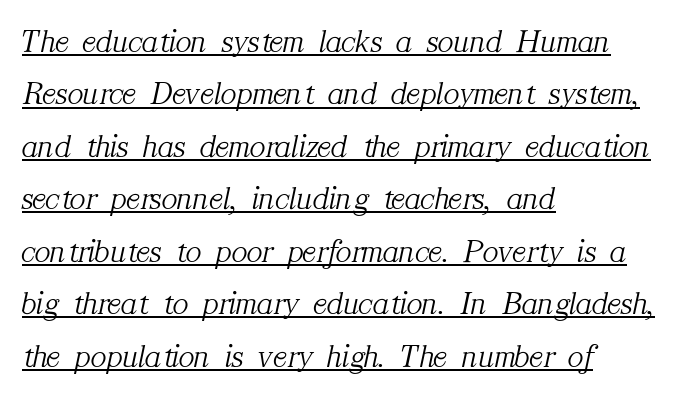
Q: Is the text bold? A: No.
Q: Is the text italic (slanted)? A: Yes, it leans right by about 12 degrees.
Q: Is the typeface a serif or a sans-serif typeface? A: Serif.
Q: Is the text underlined? A: Yes.
Q: How is the paragraph aligned? A: Left-aligned.
Q: Is the spacing between letters normal or unusually wide? A: Normal.
Q: Is the spacing between lines tight, normal or loose? A: Normal.
Q: Width (condensed, normal, or wide)? A: Normal.
Q: Stroke contrast? A: Medium.
Q: x-height? A: Medium.
Q: Monospaced? A: No.
